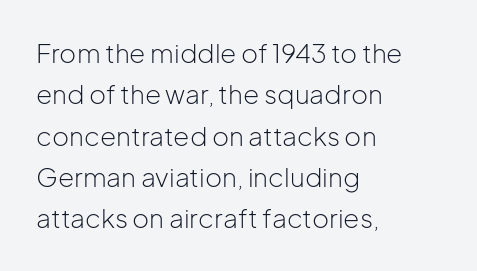
The image shows 26 px text type, upright; set left-aligned, normal line spacing (1.59x), normal letter spacing, not underlined.
